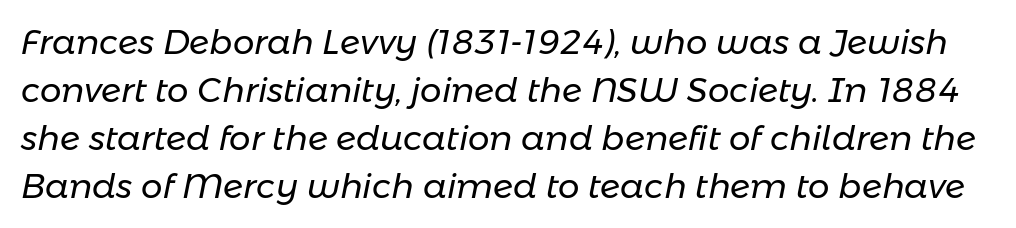
{"italic": "yes", "lean": "right", "slant_degrees": 11, "bold": "no", "weight": "regular", "width": "normal", "stroke_contrast": "low", "x_height": "medium", "monospaced": "no", "underline": "no", "line_spacing": "normal", "line_spacing_ratio": 1.41, "letter_spacing": "normal", "letter_spacing_em": 0.0, "glyph_px": 34}
